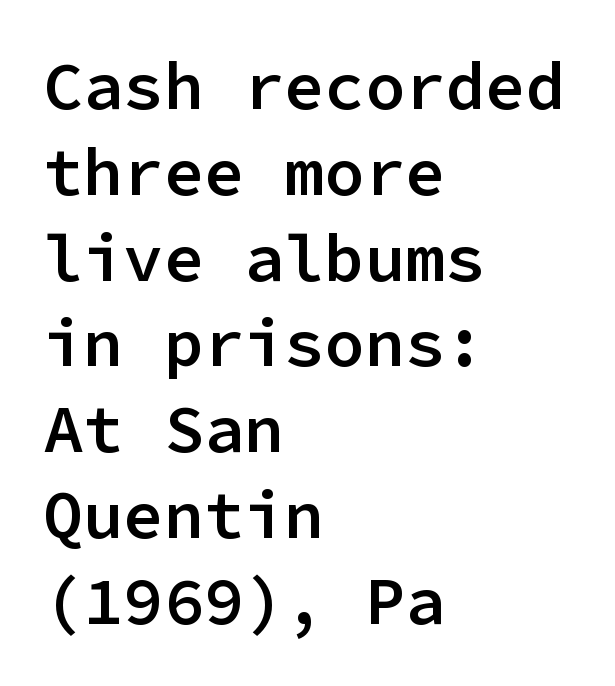
This rendering features lettering with no underline. Standard letterfit; no display-style spreading of the glyphs. On the weight axis this lands at semibold, roughly 600. Successive baselines arrive at the customary interval. The rendering anchors every line to the left-hand side.
